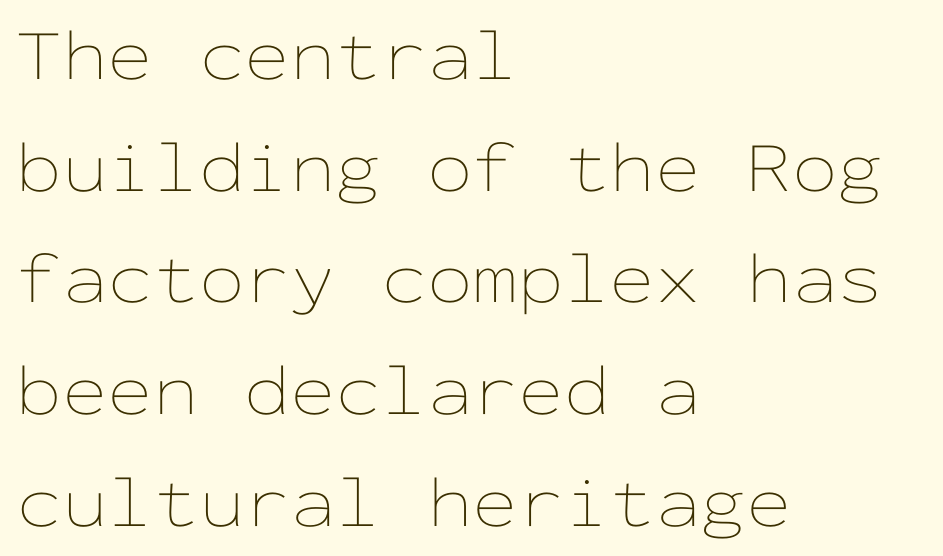
Q: Is the text bold? A: No.
Q: Is the text italic (slanted)? A: No, it is upright.
Q: Is the text underlined? A: No.
Q: How is the paragraph aligned? A: Left-aligned.
Q: Is the spacing between letters normal or unusually wide? A: Normal.
Q: Is the spacing between lines tight, normal or loose? A: Normal.
Q: Width (condensed, normal, or wide)? A: Wide.
Q: Stroke contrast? A: Low.
Q: x-height? A: Medium.
Q: Monospaced? A: Yes.
